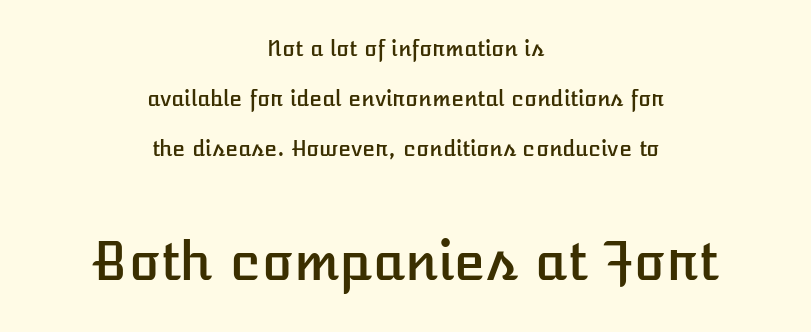
{"italic": "no", "width": "normal", "stroke_contrast": "low", "x_height": "medium", "monospaced": "no", "underline": "no", "align": "center", "line_spacing": "loose", "line_spacing_ratio": 2.39, "letter_spacing": "normal", "letter_spacing_em": 0.0, "larger_block": "second", "size_ratio": 2.48, "glyph_px": 52}
